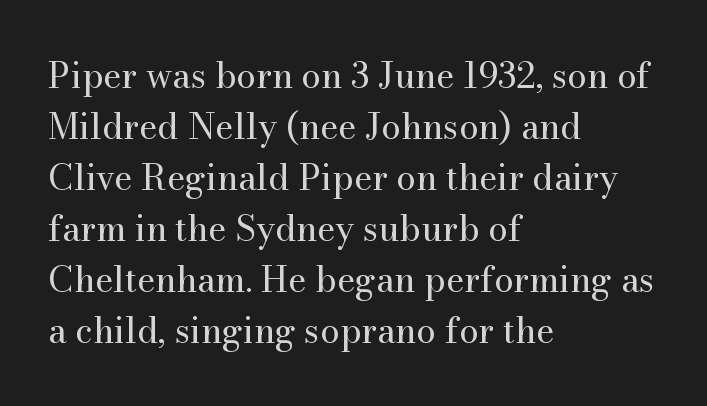
Q: Is the text bold? A: No.
Q: Is the text italic (slanted)? A: No, it is upright.
Q: Is the typeface a serif or a sans-serif typeface? A: Serif.
Q: Is the text underlined? A: No.
Q: How is the paragraph aligned? A: Left-aligned.
Q: Is the spacing between letters normal or unusually wide? A: Normal.
Q: Is the spacing between lines tight, normal or loose? A: Normal.
Q: Width (condensed, normal, or wide)? A: Normal.
Q: Stroke contrast? A: Medium.
Q: x-height? A: Small.
Q: Monospaced? A: No.
